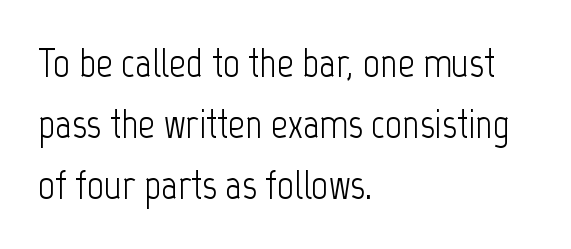
The image shows 41 px light, condensed sans-serif type, upright; set left-aligned, normal line spacing (1.49x), normal letter spacing, not underlined; low stroke contrast and a medium x-height.
